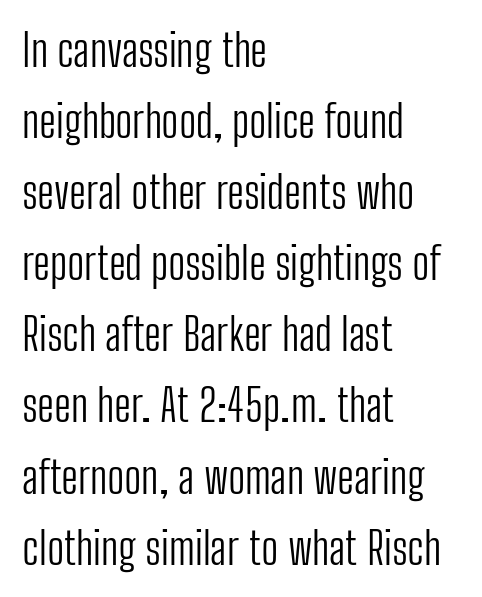
{"serif": "no", "italic": "no", "bold": "no", "weight": "light", "width": "condensed", "stroke_contrast": "low", "x_height": "medium", "monospaced": "no", "underline": "no", "align": "left", "line_spacing": "normal", "line_spacing_ratio": 1.58, "letter_spacing": "normal", "letter_spacing_em": 0.0, "glyph_px": 45}
